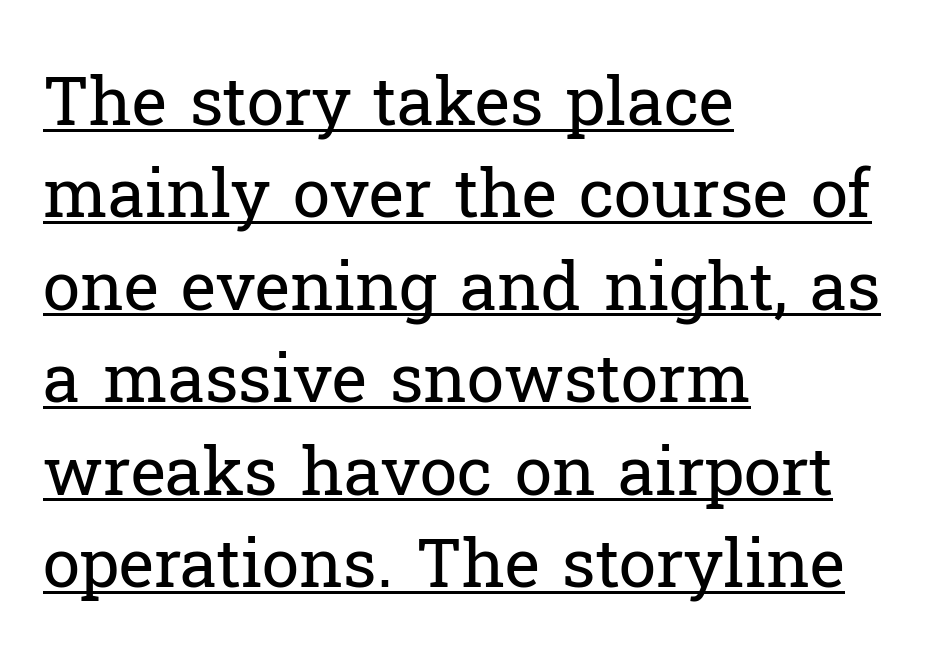
The block of text has a typical density, with ordinary space between rows. No extra ink here — the face is not bold. Descenders here cross a horizontal rule under the line. Posture: straight, roman, zero tilt.
